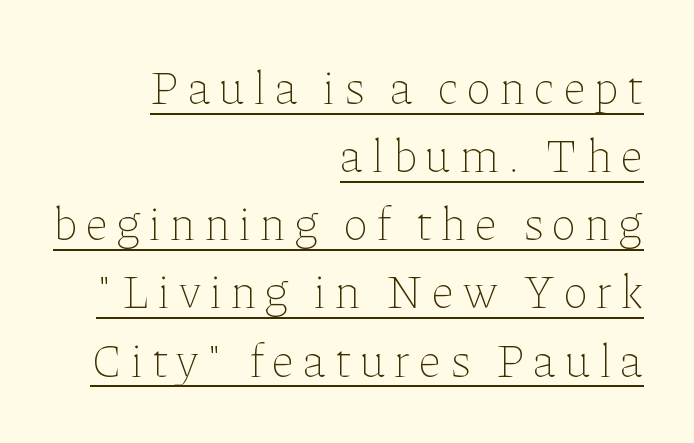
Each new line begins a customary step beneath the previous one. Notice how the passage keeps a crisp vertical edge on the right only. The letters advance in unequal steps, a hallmark of proportional type. The letters stand straight up with perfectly vertical stems. Vertical stems look standard width or narrower in stroke.
